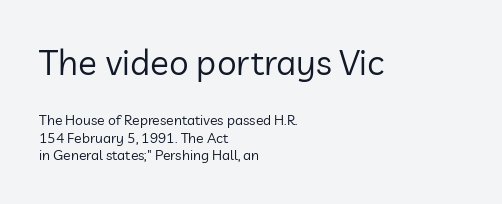
Q: Is the text bold? A: No.
Q: Is the text italic (slanted)? A: No, it is upright.
Q: Is the typeface a serif or a sans-serif typeface? A: Sans-serif.
Q: Is the text underlined? A: No.
Q: How is the paragraph aligned? A: Left-aligned.
Q: Is the spacing between letters normal or unusually wide? A: Normal.
Q: Which block of text is set in a larger size, the first (top) or the second (bottom)? A: The first (top) one.
Q: Width (condensed, normal, or wide)? A: Normal.
Q: Stroke contrast? A: Low.
Q: x-height? A: Medium.
Q: Monospaced? A: No.
